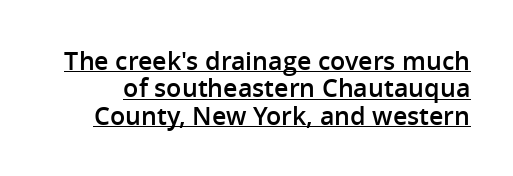
Q: Is the text bold? A: Semi-bold.
Q: Is the text italic (slanted)? A: No, it is upright.
Q: Is the text underlined? A: Yes.
Q: Is the spacing between letters normal or unusually wide? A: Normal.
Q: Is the spacing between lines tight, normal or loose? A: Tight.
